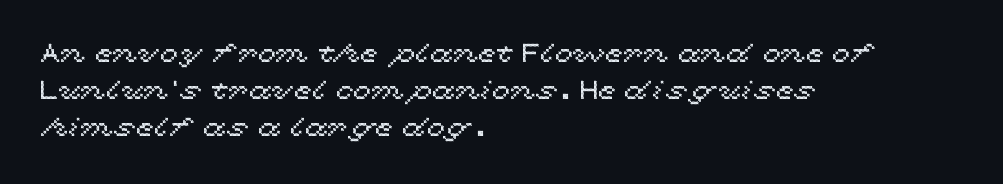
The image shows 26 px text type; set left-aligned, normal line spacing (1.43x), normal letter spacing, not underlined.
